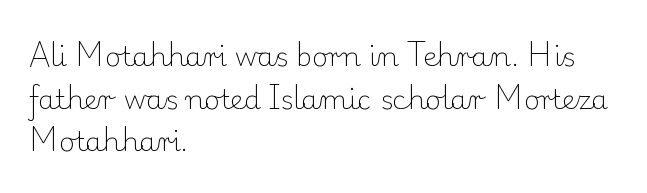
The image shows 27 px text type, upright; set left-aligned, normal line spacing (1.58x), normal letter spacing, not underlined.
